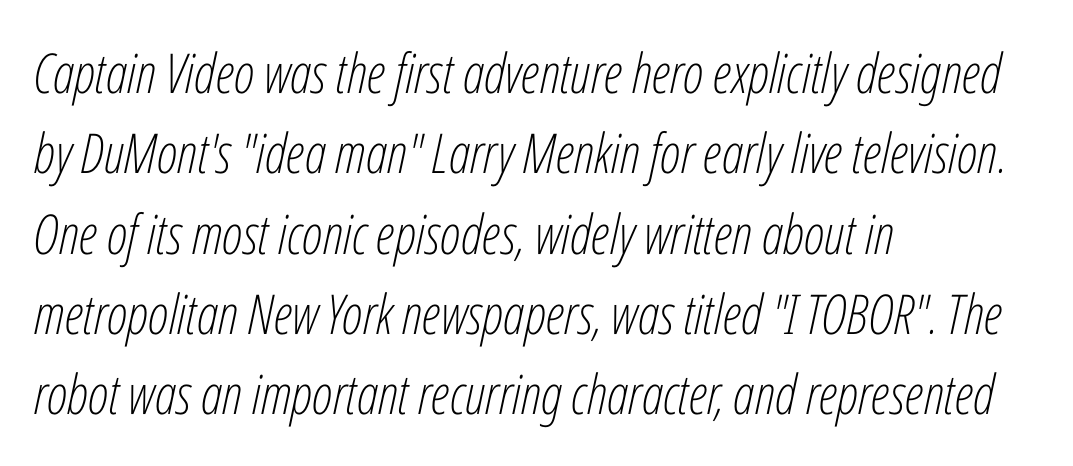
The image shows 55 px light, condensed type, italic (leaning right); set left-aligned, normal line spacing (1.46x), normal letter spacing, not underlined; low stroke contrast and a medium x-height.
